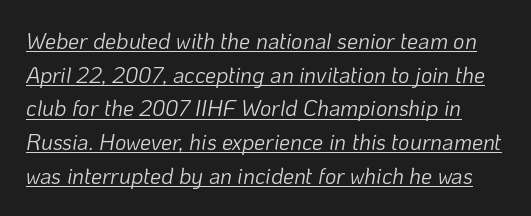
{"italic": "yes", "lean": "right", "slant_degrees": 10, "bold": "no", "underline": "yes", "line_spacing": "normal", "line_spacing_ratio": 1.53, "letter_spacing": "normal", "letter_spacing_em": 0.0, "glyph_px": 22}
